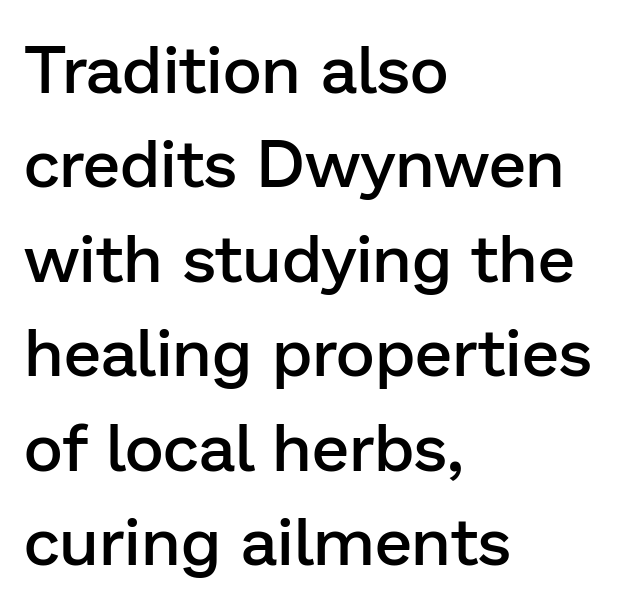
You can tell it's not italic because the verticals are truly vertical. Is the letter spacing exaggerated? No — it looks like the ordinary default. What weight is shown? A semibold, between regular and bold. Notice how the passage keeps a crisp vertical edge on the left only. This sample uses a sans-serif face. Honestly, the row spacing looks completely unremarkable.
